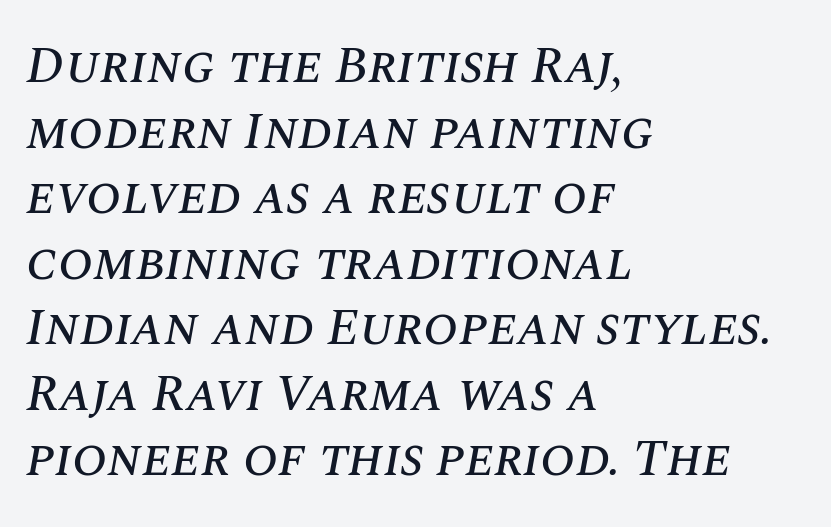
{"italic": "yes", "lean": "right", "slant_degrees": 10, "width": "normal", "stroke_contrast": "medium", "x_height": "large", "monospaced": "no", "underline": "no", "align": "left", "line_spacing": "normal", "line_spacing_ratio": 1.26, "letter_spacing": "normal", "letter_spacing_em": 0.0, "glyph_px": 52}
